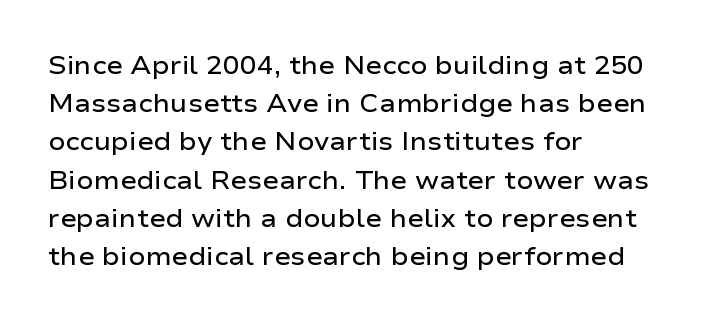
{"italic": "no", "bold": "semi", "underline": "no", "align": "left", "line_spacing": "normal", "line_spacing_ratio": 1.53, "letter_spacing": "normal", "letter_spacing_em": 0.0, "glyph_px": 25}
